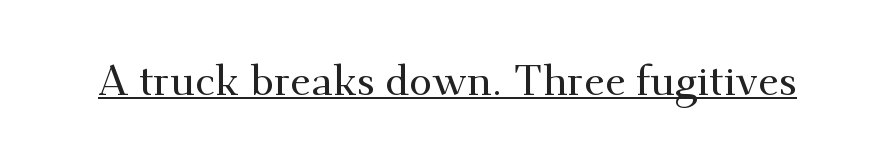
Q: Is the text italic (slanted)? A: No, it is upright.
Q: Is the typeface a serif or a sans-serif typeface? A: Serif.
Q: Is the text underlined? A: Yes.
Q: Is the spacing between letters normal or unusually wide? A: Normal.
Q: Width (condensed, normal, or wide)? A: Normal.
Q: Stroke contrast? A: Medium.
Q: x-height? A: Small.
Q: Monospaced? A: No.
